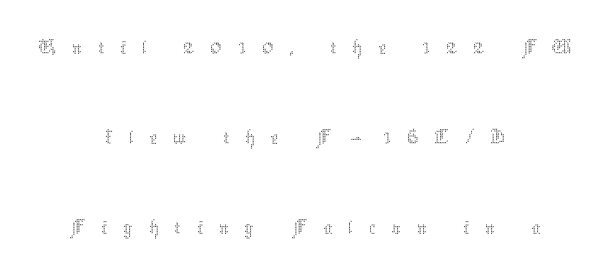
The foot of each line stays bare and open. This sample uses an upright cut, with every glyph sitting square on the baseline. The whitespace from short lines is split evenly between both sides. Notice the wide empty band between every row — that's loose leading. No chunkiness to these letters — they're not bold.
